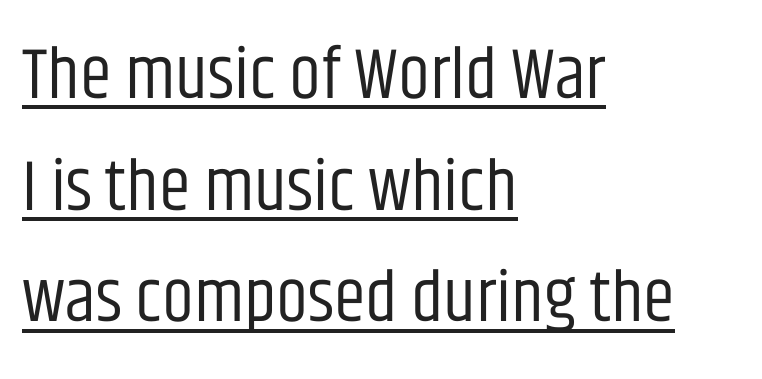
Q: Is the text bold? A: No.
Q: Is the text italic (slanted)? A: No, it is upright.
Q: Is the typeface a serif or a sans-serif typeface? A: Sans-serif.
Q: Is the text underlined? A: Yes.
Q: How is the paragraph aligned? A: Left-aligned.
Q: Is the spacing between letters normal or unusually wide? A: Normal.
Q: Is the spacing between lines tight, normal or loose? A: Normal.
Q: Width (condensed, normal, or wide)? A: Condensed.
Q: Stroke contrast? A: Low.
Q: x-height? A: Large.
Q: Monospaced? A: No.
